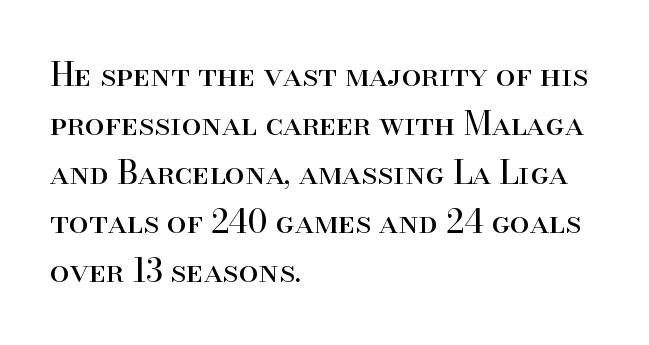
The image shows 32 px regular-weight serif type, upright; set left-aligned, normal line spacing (1.53x), normal letter spacing, not underlined; high stroke contrast and a small x-height.
